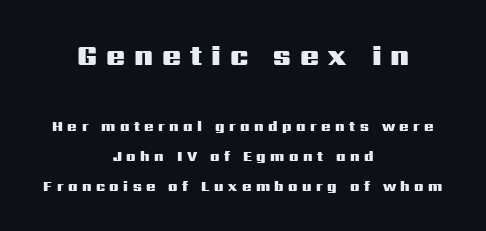
Q: Is the text bold? A: Yes.
Q: Is the text italic (slanted)? A: No, it is upright.
Q: Is the typeface a serif or a sans-serif typeface? A: Sans-serif.
Q: Is the text underlined? A: No.
Q: How is the paragraph aligned? A: Centered.
Q: Is the spacing between letters normal or unusually wide? A: Unusually wide.
Q: Is the spacing between lines tight, normal or loose? A: Loose.
Q: Which block of text is set in a larger size, the first (top) or the second (bottom)? A: The first (top) one.
Q: Width (condensed, normal, or wide)? A: Wide.
Q: Stroke contrast? A: Medium.
Q: x-height? A: Medium.
Q: Monospaced? A: No.
